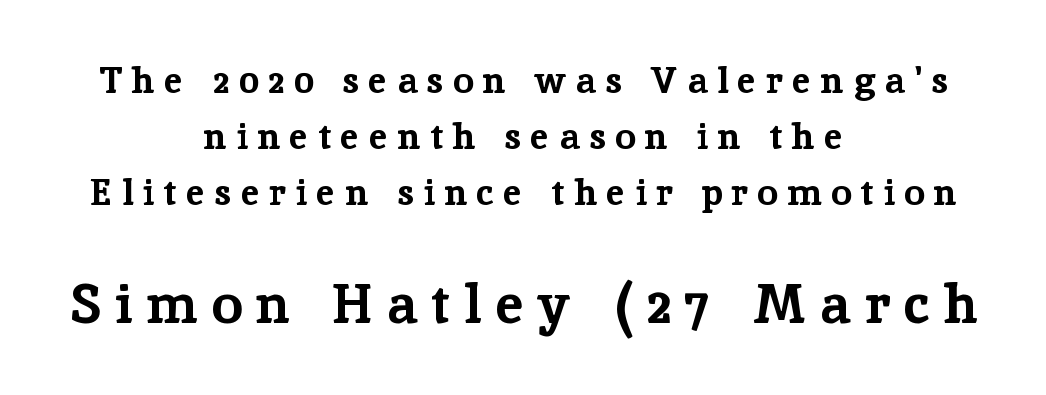
Reading down the block, each line starts at a different indent, mirrored at its end. Note: smaller setting up top, larger setting below. In terms of posture, this sample is upright. If you measured baseline to baseline, you'd find a middling distance. The rendering uses a bold face; every stroke is thick and dark.
